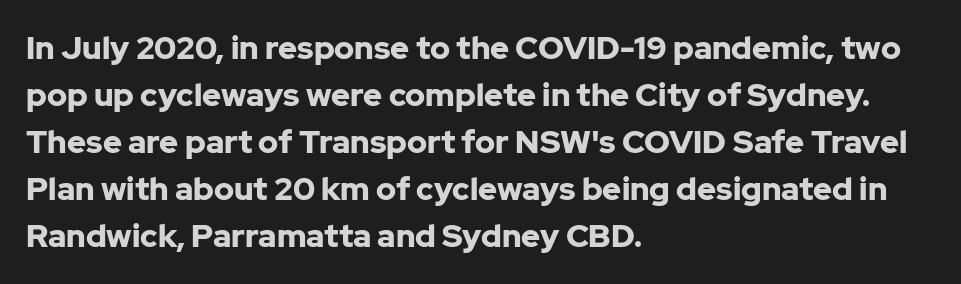
The image shows 32 px bold sans-serif type, upright; set left-aligned, normal line spacing (1.47x), normal letter spacing, not underlined; low stroke contrast and a medium x-height.
